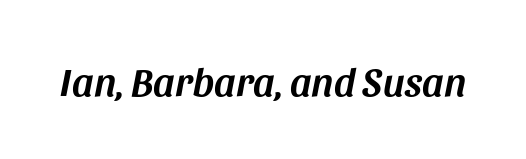
{"italic": "yes", "lean": "right", "slant_degrees": 11, "width": "normal", "stroke_contrast": "medium", "x_height": "large", "monospaced": "no", "underline": "no", "letter_spacing": "normal", "letter_spacing_em": 0.0, "glyph_px": 40}
